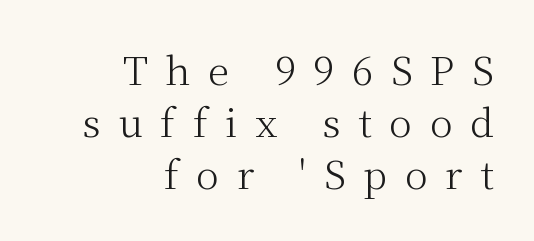
{"serif": "yes", "italic": "no", "bold": "no", "weight": "light", "width": "normal", "stroke_contrast": "medium", "x_height": "medium", "monospaced": "no", "underline": "no", "align": "right", "line_spacing": "normal", "line_spacing_ratio": 1.33, "letter_spacing": "wide", "letter_spacing_em": 0.45, "glyph_px": 39}
